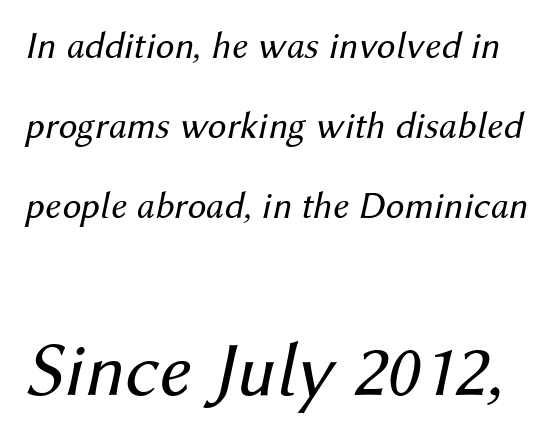
The rendering uses a large line-height, opening up the rows. Unbolded letterforms with no extra heft. This sample has the flowing, uneven cadence of proportional lettering. The designer gave the closing block more size than the opening block.
